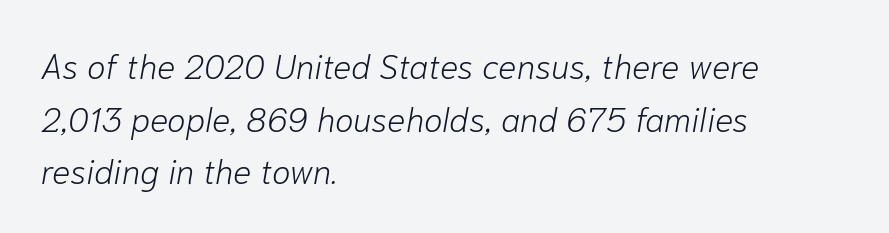
{"italic": "yes", "lean": "right", "slant_degrees": 10, "bold": "no", "weight": "light", "width": "normal", "stroke_contrast": "low", "x_height": "medium", "monospaced": "no", "underline": "no", "align": "left", "line_spacing": "normal", "line_spacing_ratio": 1.55, "letter_spacing": "normal", "letter_spacing_em": 0.0, "glyph_px": 34}
